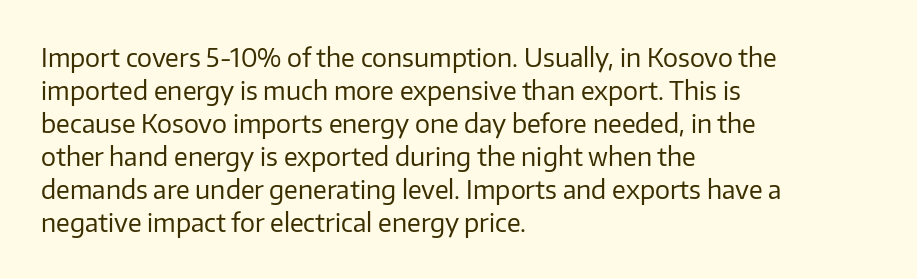
The image shows 25 px text type, upright; set left-aligned, normal line spacing (1.32x), normal letter spacing, not underlined.
